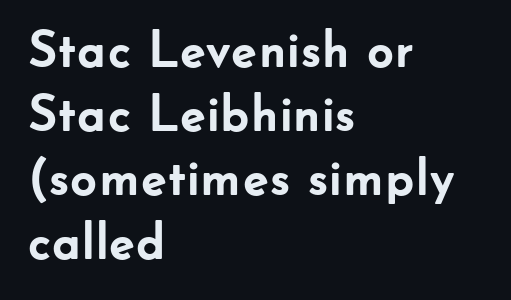
Q: Is the text bold? A: Yes.
Q: Is the text italic (slanted)? A: No, it is upright.
Q: Is the typeface a serif or a sans-serif typeface? A: Sans-serif.
Q: Is the text underlined? A: No.
Q: How is the paragraph aligned? A: Left-aligned.
Q: Is the spacing between letters normal or unusually wide? A: Normal.
Q: Width (condensed, normal, or wide)? A: Normal.
Q: Stroke contrast? A: Low.
Q: x-height? A: Small.
Q: Monospaced? A: No.
